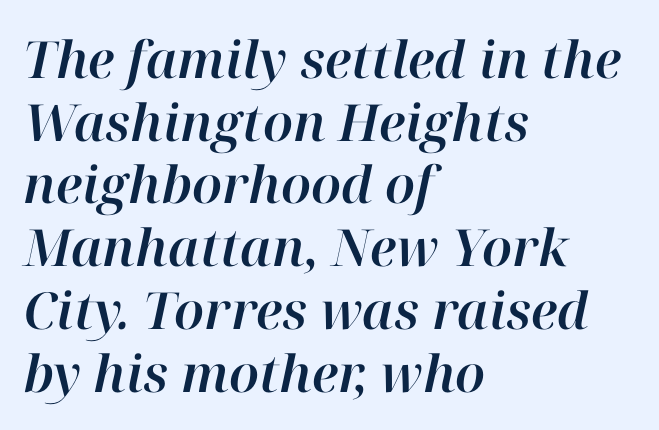
These lines are rendered in a variable-pitch font. You could call the tracking neutral — neither tight nor loose. Typeset ragged right — the left edge is the straight one. Every character sits at an angle, as italics do.
